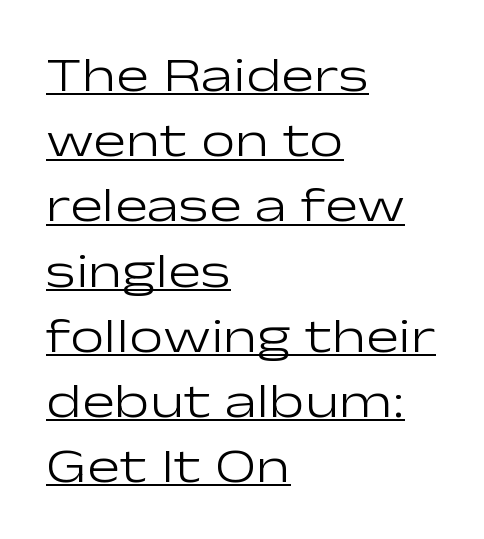
Q: Is the text bold? A: No.
Q: Is the text italic (slanted)? A: No, it is upright.
Q: Is the typeface a serif or a sans-serif typeface? A: Sans-serif.
Q: Is the text underlined? A: Yes.
Q: How is the paragraph aligned? A: Left-aligned.
Q: Is the spacing between letters normal or unusually wide? A: Normal.
Q: Is the spacing between lines tight, normal or loose? A: Normal.
Q: Width (condensed, normal, or wide)? A: Wide.
Q: Stroke contrast? A: Low.
Q: x-height? A: Medium.
Q: Monospaced? A: No.
